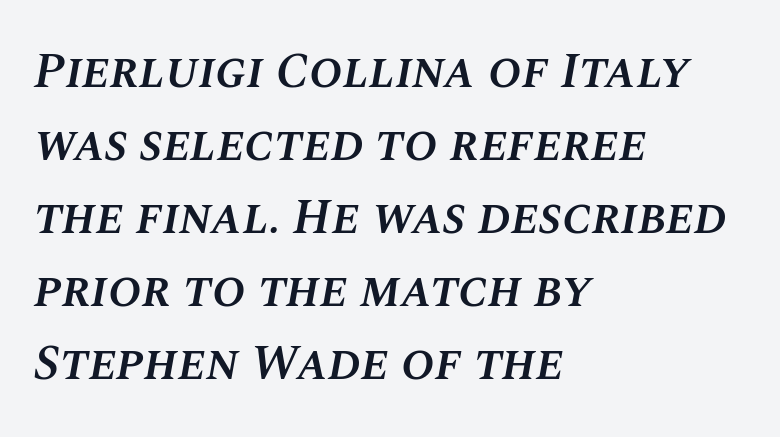
The image shows 50 px semibold type, italic (leaning right); set left-aligned, normal line spacing (1.46x), normal letter spacing, not underlined; medium stroke contrast and a large x-height.
